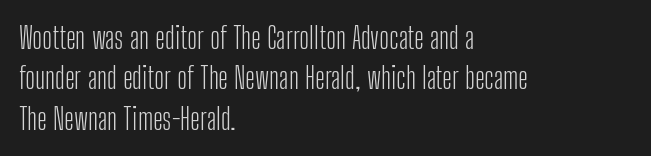
To sum up the face: it is a sans, with no serifs. Layout note: lines flush left. Quick note: interline space is typical. Character widths vary here, with narrow letters taking less room than wide ones. Students, note that the glyphs here touch the page at normal intervals.
